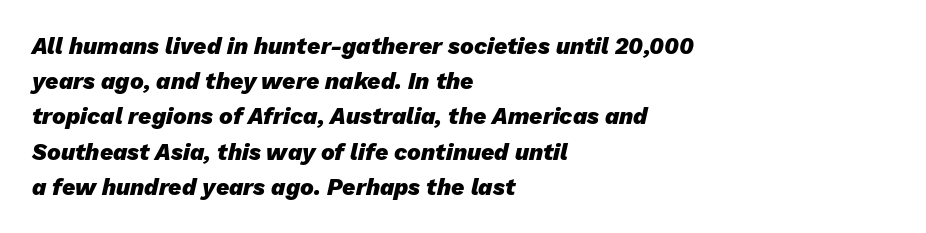
Quick note: italic. Underline: absent. The compositor pushed each line to the left boundary. The rendering uses a moderate line-height, typical for paragraphs. Bold? Absolutely — the strokes are thick and heavy.
